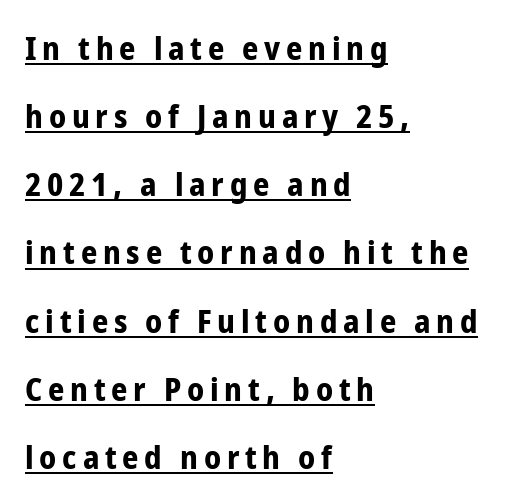
Q: Is the text bold? A: Yes.
Q: Is the text italic (slanted)? A: No, it is upright.
Q: Is the typeface a serif or a sans-serif typeface? A: Sans-serif.
Q: Is the text underlined? A: Yes.
Q: How is the paragraph aligned? A: Left-aligned.
Q: Is the spacing between lines tight, normal or loose? A: Loose.
Q: Width (condensed, normal, or wide)? A: Condensed.
Q: Stroke contrast? A: Low.
Q: x-height? A: Medium.
Q: Monospaced? A: No.
